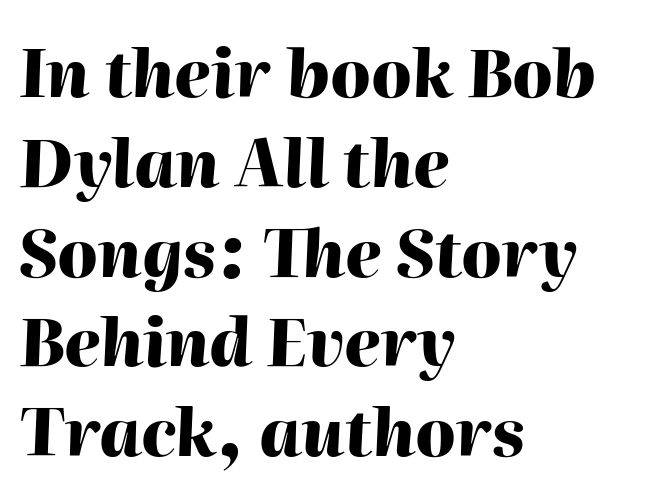
The lines are quadded left. Caption: standard tracking, unaltered. I'd describe the lettering as bold — thick and assertive. Unmarked baselines from the first word to the last.
